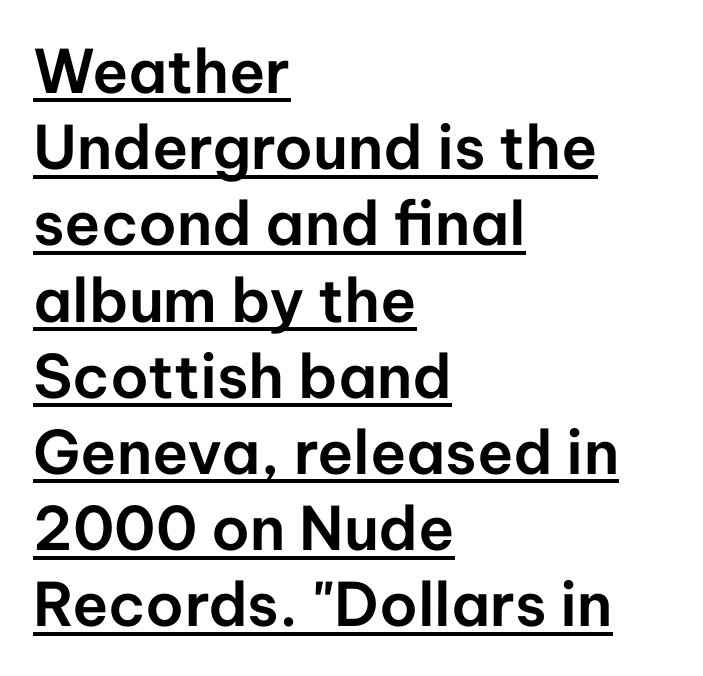
{"serif": "no", "italic": "no", "width": "normal", "stroke_contrast": "low", "x_height": "medium", "monospaced": "no", "underline": "yes", "align": "left", "line_spacing": "normal", "line_spacing_ratio": 1.27, "letter_spacing": "normal", "letter_spacing_em": 0.0, "glyph_px": 60}
